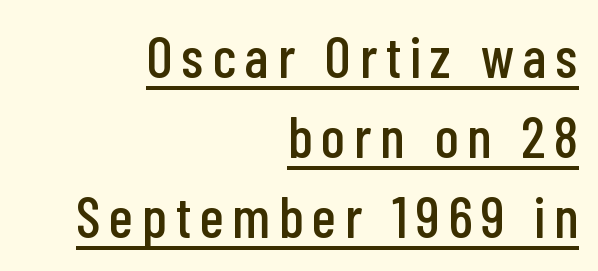
{"serif": "no", "italic": "no", "width": "condensed", "stroke_contrast": "low", "x_height": "medium", "monospaced": "no", "underline": "yes", "align": "right", "line_spacing": "normal", "line_spacing_ratio": 1.38, "glyph_px": 58}
